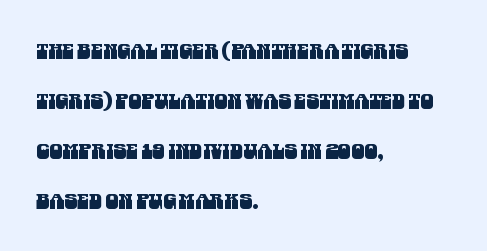
Compared with typical paragraphs, the rows here are farther apart. Each word holds together tightly as a unit, with standard inter-letter gaps. Each row of text sits above clean, open space. Caption: multi-line text, flush left, ragged right.
